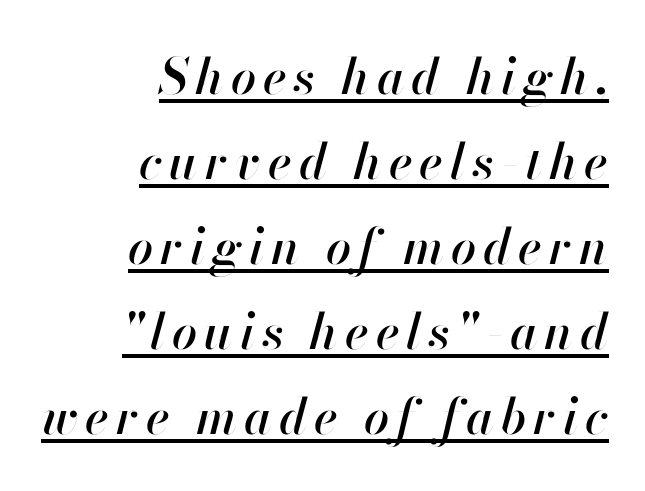
The image shows 50 px text type, italic (leaning right); set right-aligned, normal line spacing (1.7x), underlined; high stroke contrast and a small x-height.
